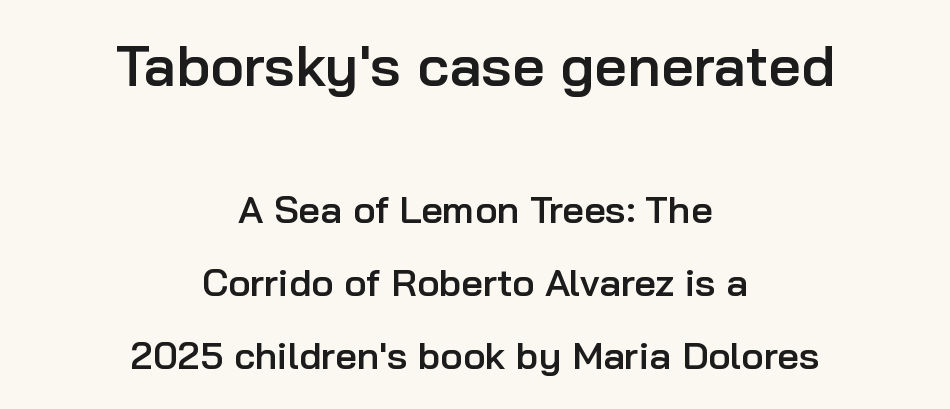
The image shows 57 px semibold sans-serif type, upright; set centered, loose line spacing (1.93x), normal letter spacing, not underlined; the first (top) block is 1.5x larger; low stroke contrast and a medium x-height.
